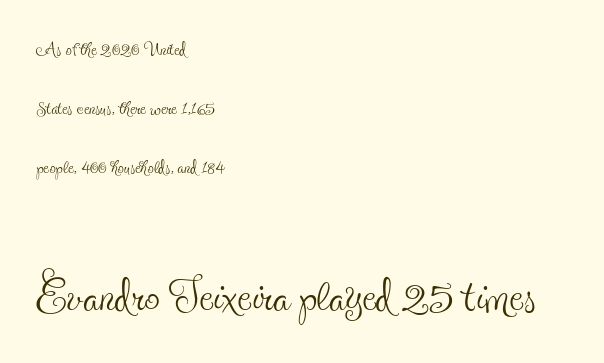
Q: Is the text bold? A: No.
Q: Is the typeface a serif or a sans-serif typeface? A: Serif.
Q: Is the text underlined? A: No.
Q: How is the paragraph aligned? A: Left-aligned.
Q: Is the spacing between letters normal or unusually wide? A: Normal.
Q: Is the spacing between lines tight, normal or loose? A: Loose.
Q: Which block of text is set in a larger size, the first (top) or the second (bottom)? A: The second (bottom) one.
Q: Width (condensed, normal, or wide)? A: Condensed.
Q: x-height? A: Small.
Q: Monospaced? A: No.
